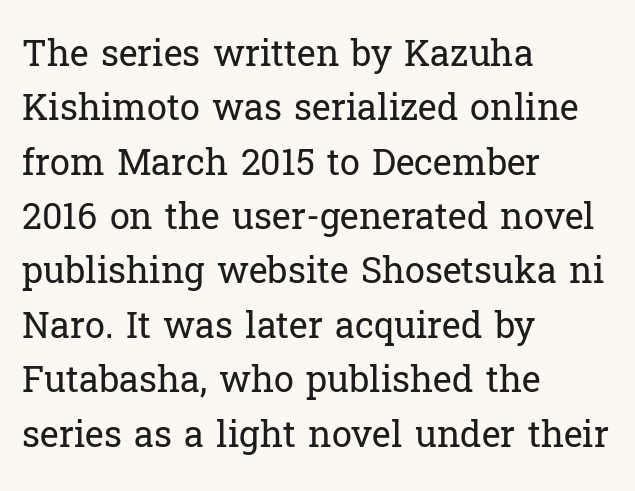
Q: Is the text bold? A: No.
Q: Is the text italic (slanted)? A: No, it is upright.
Q: Is the typeface a serif or a sans-serif typeface? A: Serif.
Q: Is the text underlined? A: No.
Q: How is the paragraph aligned? A: Left-aligned.
Q: Is the spacing between letters normal or unusually wide? A: Normal.
Q: Is the spacing between lines tight, normal or loose? A: Normal.
Q: Width (condensed, normal, or wide)? A: Normal.
Q: Stroke contrast? A: Low.
Q: x-height? A: Medium.
Q: Monospaced? A: No.
